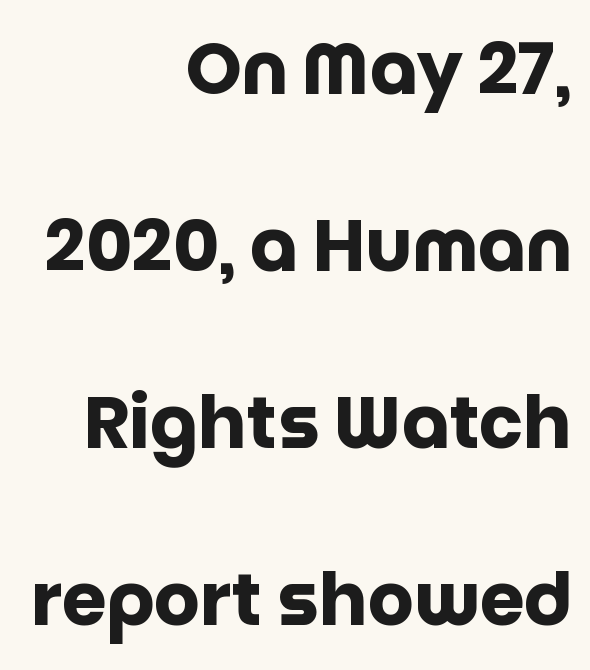
Q: Is the text bold? A: Yes.
Q: Is the text italic (slanted)? A: No, it is upright.
Q: Is the typeface a serif or a sans-serif typeface? A: Sans-serif.
Q: Is the text underlined? A: No.
Q: How is the paragraph aligned? A: Right-aligned.
Q: Is the spacing between letters normal or unusually wide? A: Normal.
Q: Is the spacing between lines tight, normal or loose? A: Loose.
Q: Width (condensed, normal, or wide)? A: Normal.
Q: Stroke contrast? A: Low.
Q: x-height? A: Large.
Q: Monospaced? A: No.
